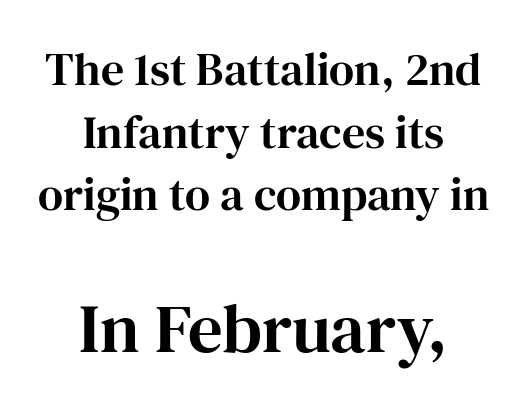
Q: Is the text italic (slanted)? A: No, it is upright.
Q: Is the typeface a serif or a sans-serif typeface? A: Serif.
Q: Is the text underlined? A: No.
Q: How is the paragraph aligned? A: Centered.
Q: Is the spacing between letters normal or unusually wide? A: Normal.
Q: Is the spacing between lines tight, normal or loose? A: Normal.
Q: Which block of text is set in a larger size, the first (top) or the second (bottom)? A: The second (bottom) one.
Q: Width (condensed, normal, or wide)? A: Normal.
Q: Stroke contrast? A: High.
Q: x-height? A: Medium.
Q: Monospaced? A: No.
